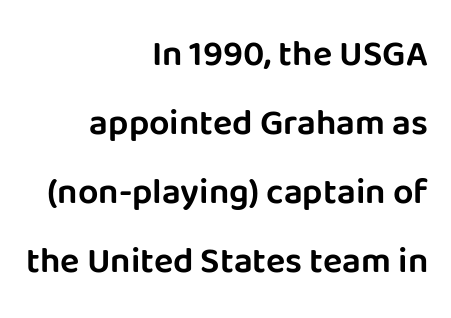
The typography opts for an upright posture over an oblique one. The face used here is rendered with its standard letterfit. Do the characters align in a grid? No, the font is proportional. Note: no serifs on the glyphs. The zone under the glyphs is completely vacant.
